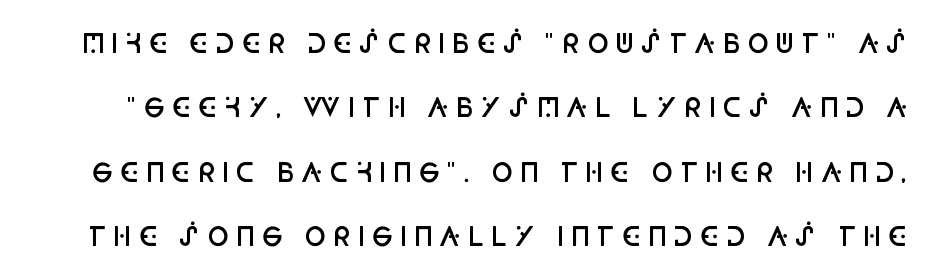
Q: Is the text bold? A: Semi-bold.
Q: Is the text italic (slanted)? A: No, it is upright.
Q: Is the text underlined? A: No.
Q: Is the spacing between letters normal or unusually wide? A: Unusually wide.
Q: Is the spacing between lines tight, normal or loose? A: Loose.
